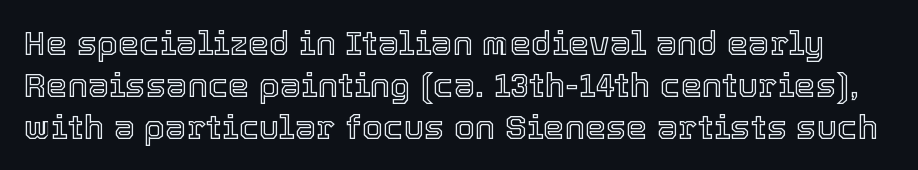
The passage shown has conventional tracking throughout. Upright lettering throughout. Words float on clear page, feet unadorned. The rendering uses natural spacing where letterforms have individual widths.
